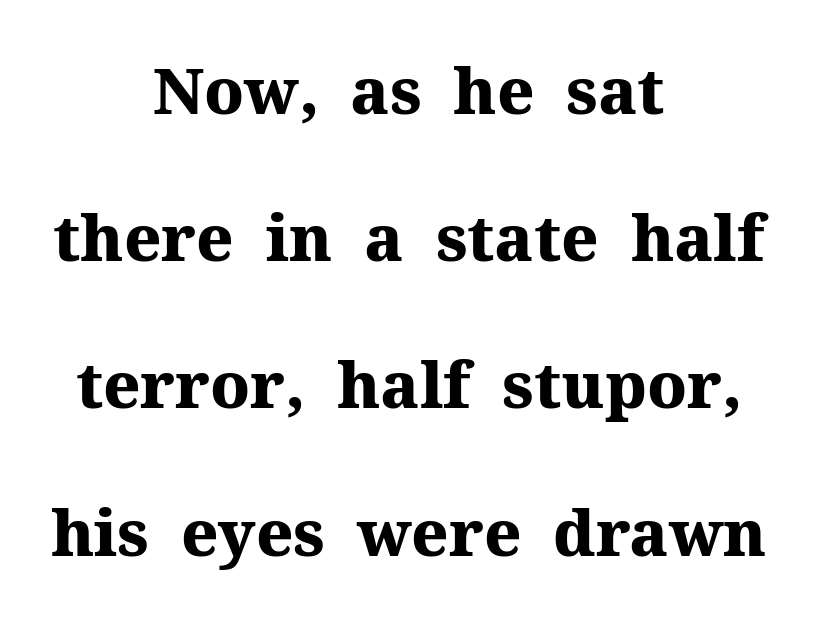
{"serif": "yes", "italic": "no", "bold": "yes", "weight": "heavy", "width": "normal", "stroke_contrast": "medium", "x_height": "medium", "monospaced": "no", "underline": "no", "align": "center", "line_spacing": "loose", "line_spacing_ratio": 2.3, "letter_spacing": "normal", "letter_spacing_em": 0.0, "glyph_px": 64}
